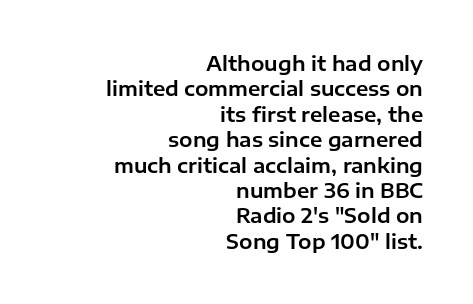
Does extra space separate the letters? No, they use regular spacing. Bare-footed words on every line. Tall strokes in this sample are plumb rather than angled. Does the leading feel generous? No, just average.
